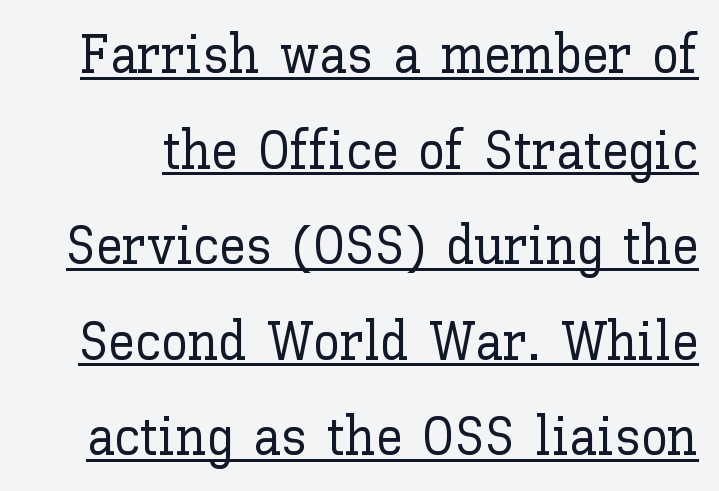
Q: Is the text italic (slanted)? A: No, it is upright.
Q: Is the text underlined? A: Yes.
Q: Is the spacing between letters normal or unusually wide? A: Normal.
Q: Width (condensed, normal, or wide)? A: Normal.
Q: Stroke contrast? A: Low.
Q: x-height? A: Medium.
Q: Monospaced? A: No.
